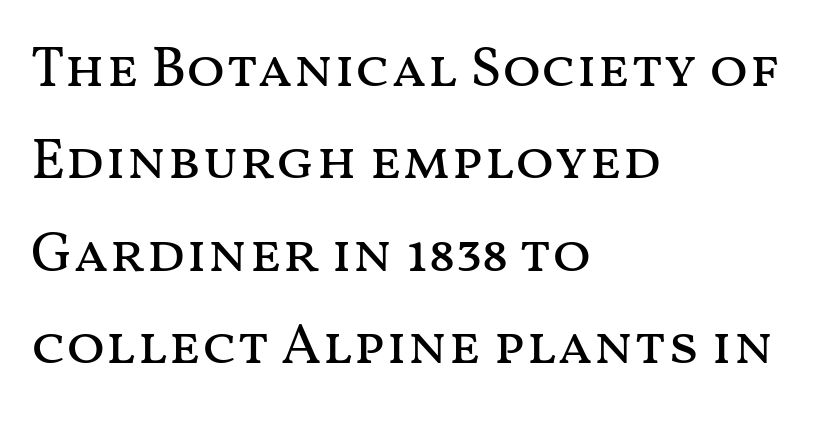
The image shows 57 px regular-weight, wide type, upright; set left-aligned, normal line spacing (1.62x), normal letter spacing, not underlined; medium stroke contrast and a medium x-height.
